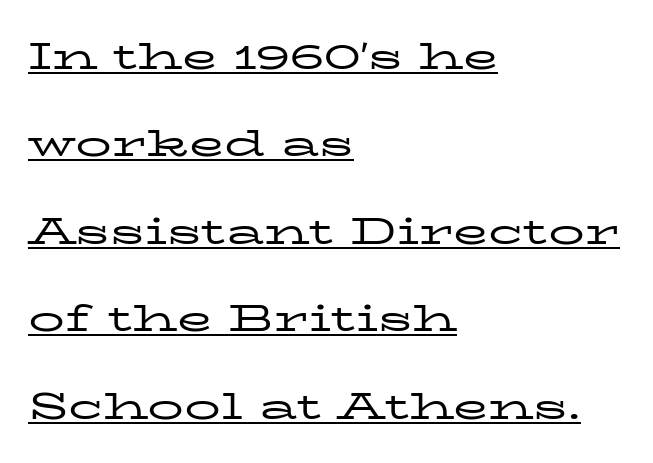
The lines are quadded left. Quick note: not italic, upright. Unbolded letterforms with no extra heft. Is there an underline? Yes — a line sits under the letters.
